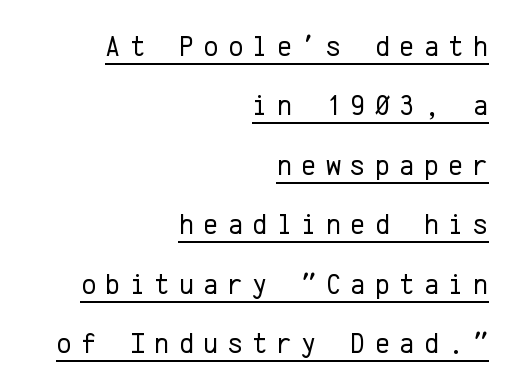
Q: Is the text bold? A: No.
Q: Is the text italic (slanted)? A: No, it is upright.
Q: Is the typeface a serif or a sans-serif typeface? A: Sans-serif.
Q: Is the text underlined? A: Yes.
Q: How is the paragraph aligned? A: Right-aligned.
Q: Is the spacing between letters normal or unusually wide? A: Unusually wide.
Q: Is the spacing between lines tight, normal or loose? A: Loose.
Q: Width (condensed, normal, or wide)? A: Normal.
Q: Stroke contrast? A: Low.
Q: x-height? A: Medium.
Q: Monospaced? A: Yes.
